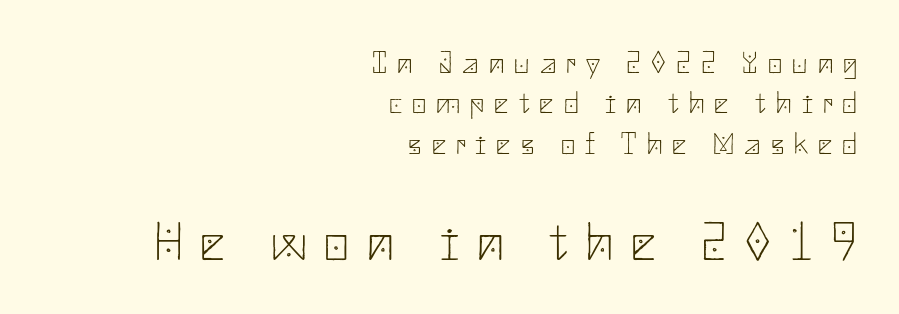
Posture: upright roman. The letters in the lower block stand taller than those in the block above. Does the type have serifs? No, each stem ends abruptly. Regular leading. Which margin do the lines hug? The right one — the left edge is uneven.
